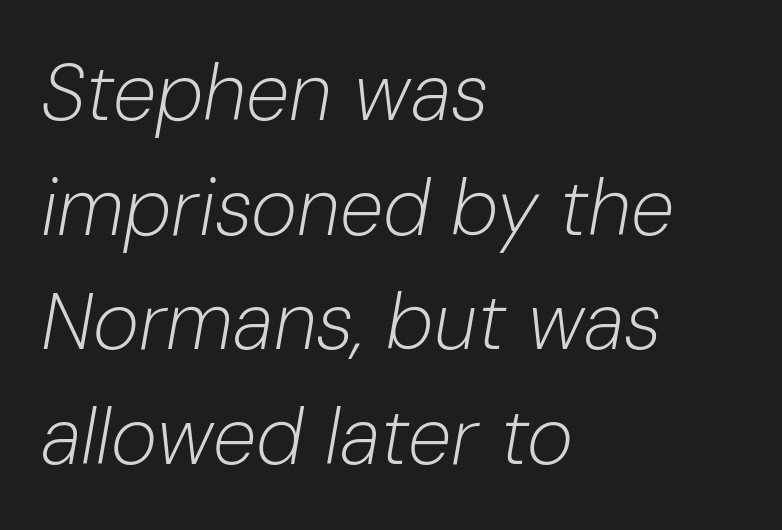
The specimen reads as italic at a glance. Looks like regular typesetting: each glyph gets only the width it needs. Rule under the text: the space is simply empty. Counters stay open thanks to moderate or lighter strokes.
